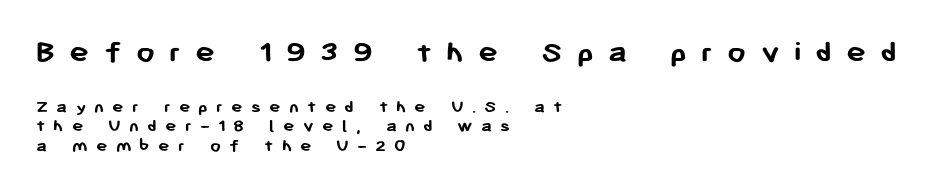
Q: Is the text bold? A: Yes.
Q: Is the text italic (slanted)? A: No, it is upright.
Q: Is the typeface a serif or a sans-serif typeface? A: Sans-serif.
Q: Is the text underlined? A: No.
Q: How is the paragraph aligned? A: Left-aligned.
Q: Is the spacing between letters normal or unusually wide? A: Unusually wide.
Q: Is the spacing between lines tight, normal or loose? A: Tight.
Q: Which block of text is set in a larger size, the first (top) or the second (bottom)? A: The first (top) one.
Q: Width (condensed, normal, or wide)? A: Normal.
Q: Stroke contrast? A: Low.
Q: x-height? A: Medium.
Q: Monospaced? A: No.
